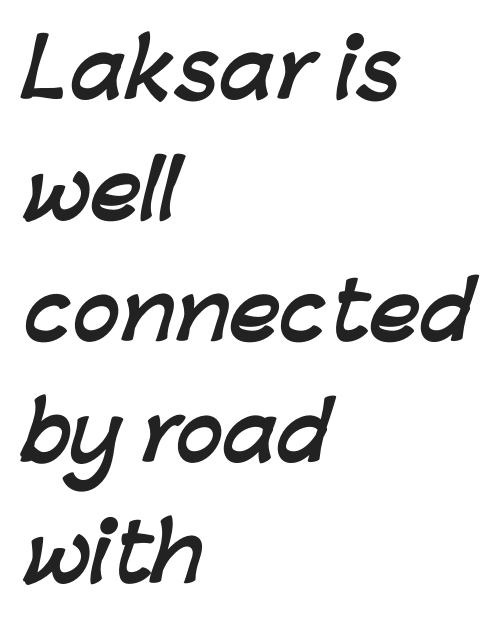
A normal amount of white space separates one row of letters from the next. In terms of weight, the rendering is a true, heavy bold. The specimen omits any rule beneath the text block's lines. Horizontally, the lines are justified to the leading edge only. A typesetter would call this zero additional tracking. Regarding serifs, this sample does without them.
